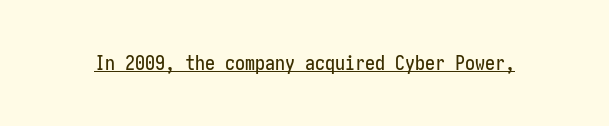
{"italic": "no", "underline": "yes", "letter_spacing": "normal", "letter_spacing_em": 0.0, "glyph_px": 20}
